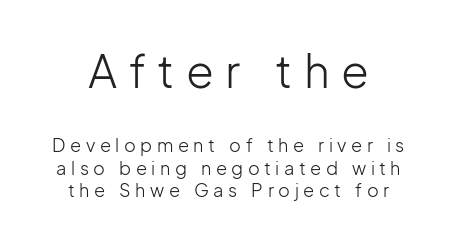
{"serif": "no", "italic": "no", "bold": "no", "weight": "light", "width": "normal", "stroke_contrast": "low", "x_height": "medium", "monospaced": "no", "underline": "no", "line_spacing": "normal", "line_spacing_ratio": 1.25, "letter_spacing": "wide", "letter_spacing_em": 0.25, "larger_block": "first", "size_ratio": 2.5, "glyph_px": 45}
